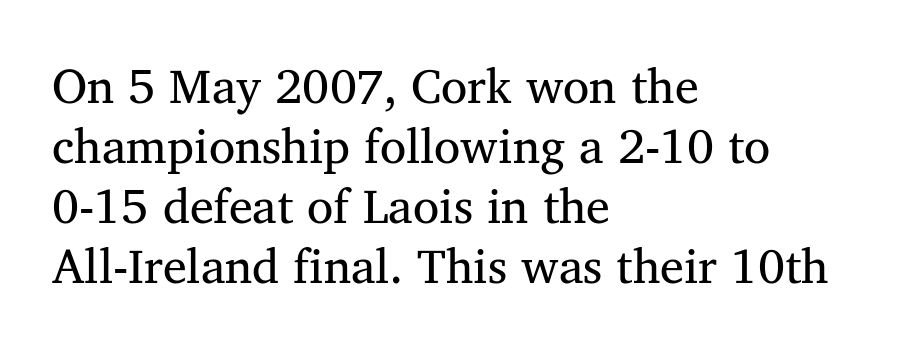
These lines are composed in type with serifs. The cut favours lightness, reaching ordinary text weight at its darkest. The space between consecutive lines is moderate. The lines in this sample share a left origin and differ only in where they stop. Posture: upright roman. The passage shown is typed in a proportional face where columns would drift.
